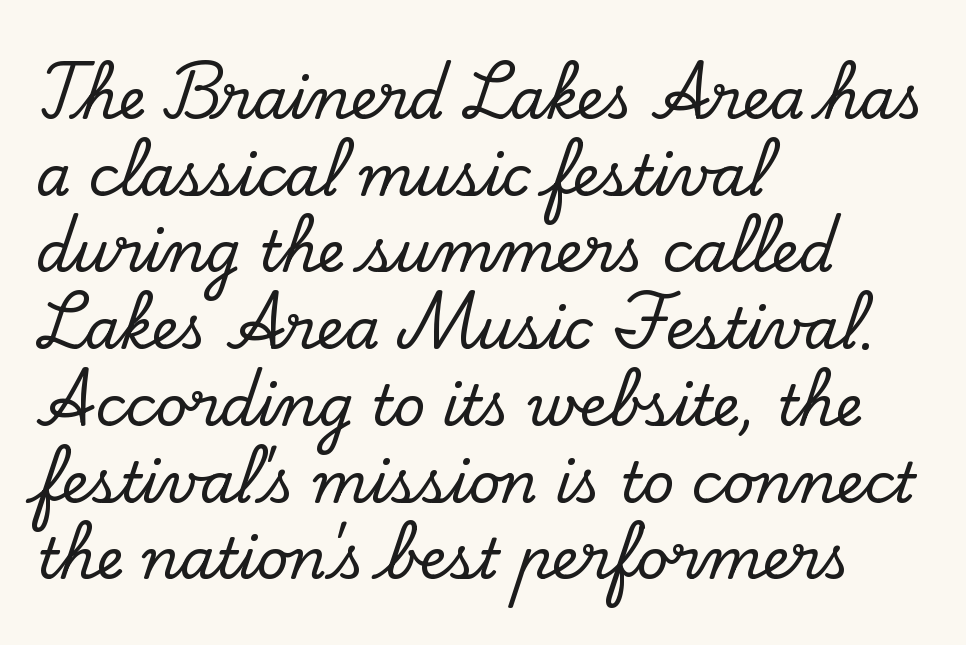
The image shows 56 px serif type; set left-aligned, normal line spacing (1.37x), normal letter spacing, not underlined; low stroke contrast and a small x-height.
